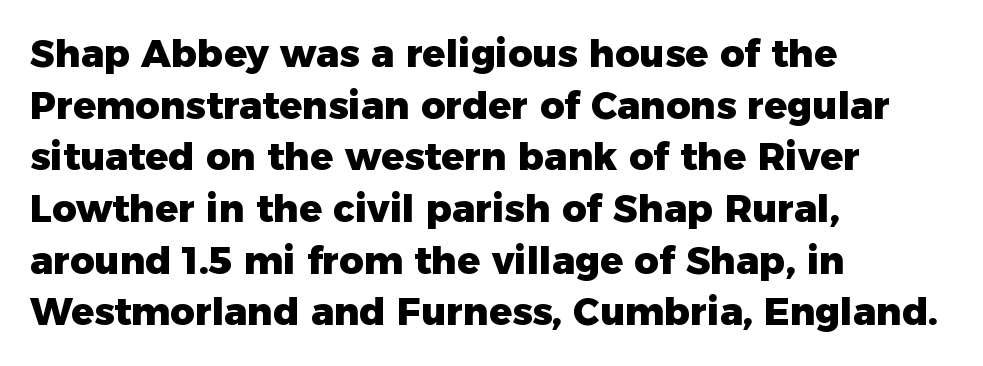
Q: Is the text bold? A: Yes.
Q: Is the text italic (slanted)? A: No, it is upright.
Q: Is the typeface a serif or a sans-serif typeface? A: Sans-serif.
Q: Is the text underlined? A: No.
Q: How is the paragraph aligned? A: Left-aligned.
Q: Is the spacing between letters normal or unusually wide? A: Normal.
Q: Is the spacing between lines tight, normal or loose? A: Normal.
Q: Width (condensed, normal, or wide)? A: Normal.
Q: Stroke contrast? A: Low.
Q: x-height? A: Medium.
Q: Monospaced? A: No.
